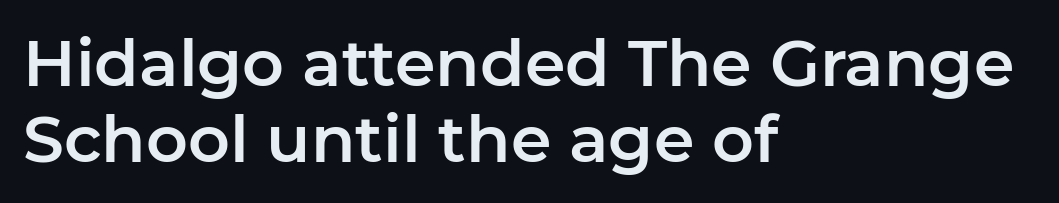
{"serif": "no", "italic": "no", "width": "normal", "stroke_contrast": "low", "x_height": "medium", "monospaced": "no", "underline": "no", "align": "left", "line_spacing_ratio": 1.17, "letter_spacing": "normal", "letter_spacing_em": 0.0, "glyph_px": 65}
